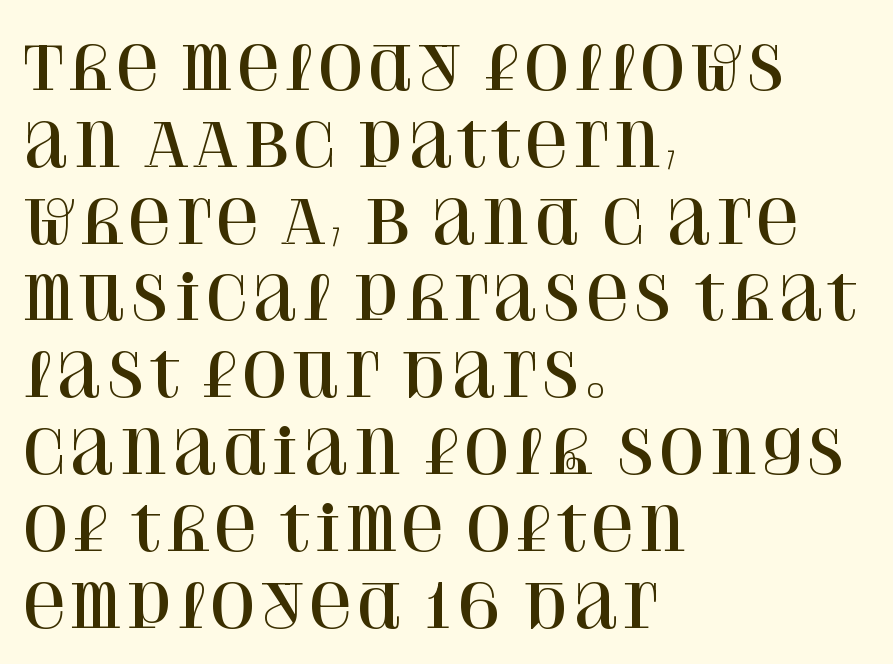
{"serif": "yes", "italic": "no", "width": "normal", "stroke_contrast": "high", "x_height": "large", "monospaced": "no", "underline": "no", "align": "left", "line_spacing": "normal", "line_spacing_ratio": 1.28, "letter_spacing": "normal", "letter_spacing_em": 0.0, "glyph_px": 60}
